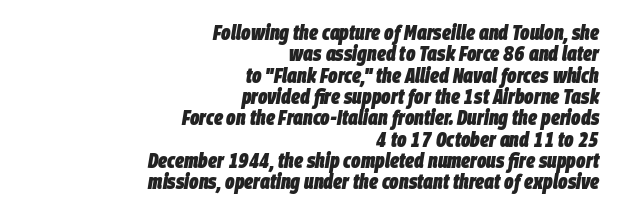
The image shows 22 px bold type, italic (leaning right); set right-aligned, tight line spacing (0.97x), normal letter spacing, not underlined.
